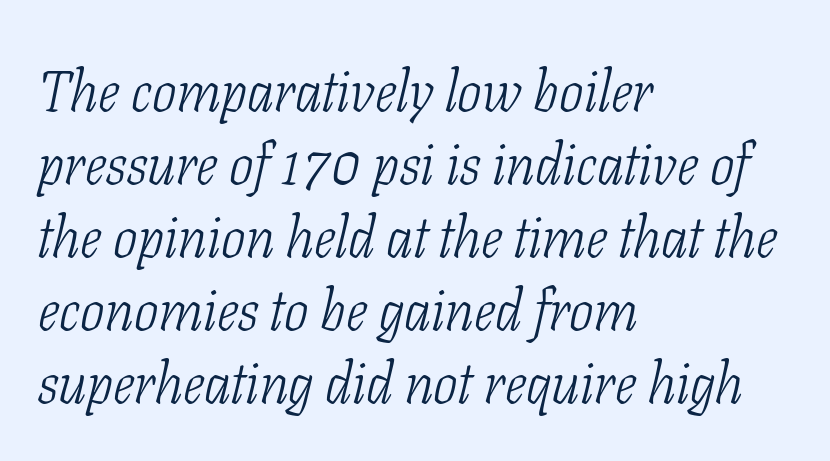
Q: Is the text bold? A: No.
Q: Is the text italic (slanted)? A: Yes, it leans right by about 11 degrees.
Q: Is the typeface a serif or a sans-serif typeface? A: Serif.
Q: Is the text underlined? A: No.
Q: How is the paragraph aligned? A: Left-aligned.
Q: Is the spacing between letters normal or unusually wide? A: Normal.
Q: Is the spacing between lines tight, normal or loose? A: Normal.
Q: Width (condensed, normal, or wide)? A: Condensed.
Q: Stroke contrast? A: Low.
Q: x-height? A: Medium.
Q: Monospaced? A: No.
